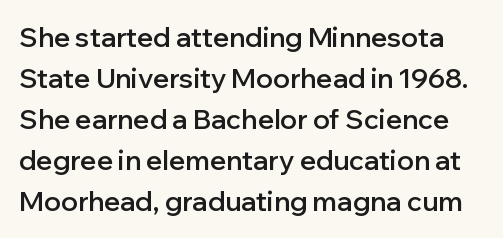
{"italic": "no", "bold": "semi", "underline": "no", "line_spacing": "normal", "line_spacing_ratio": 1.52, "letter_spacing": "normal", "letter_spacing_em": 0.0, "glyph_px": 27}
